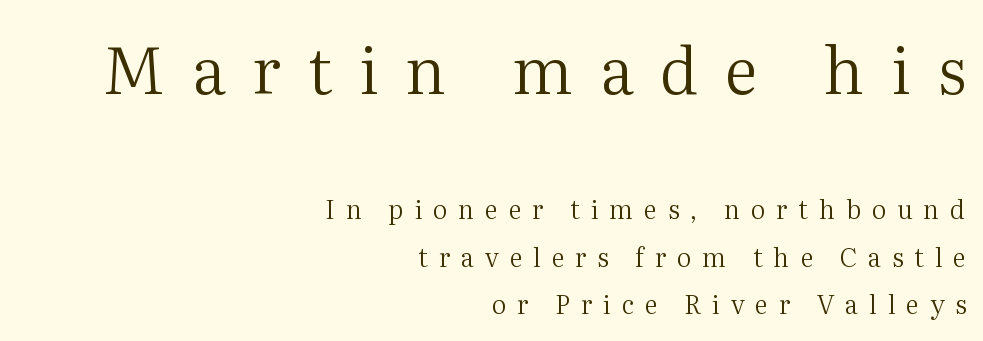
The image shows 65 px regular-weight serif type, upright; set right-aligned, line spacing 1.83x, unusually wide letter spacing (+0.41 em), not underlined; the first (top) block is 2.5x larger; medium stroke contrast and a medium x-height.
